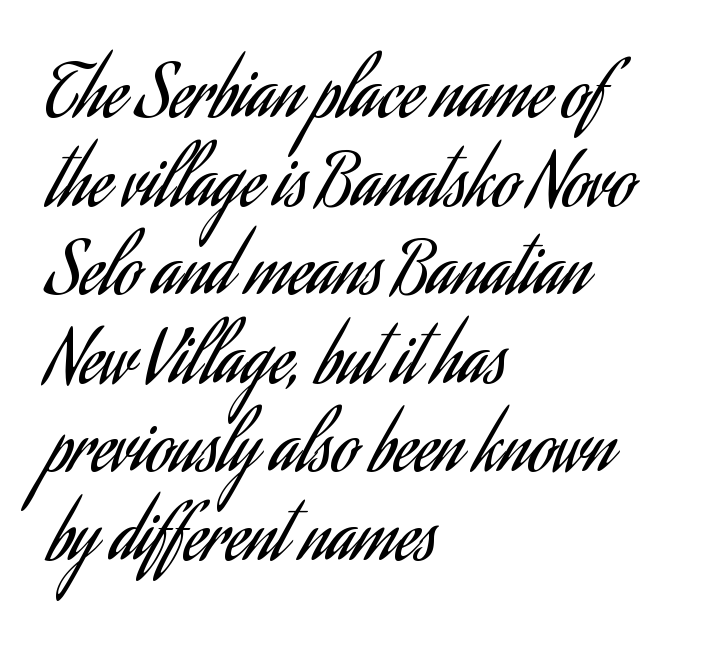
To sum up the face: it is a sans, with no serifs. The letters advance in unequal steps, a hallmark of proportional type. Weight class: somewhere from thin through regular. The foot of each line stays bare and open.
